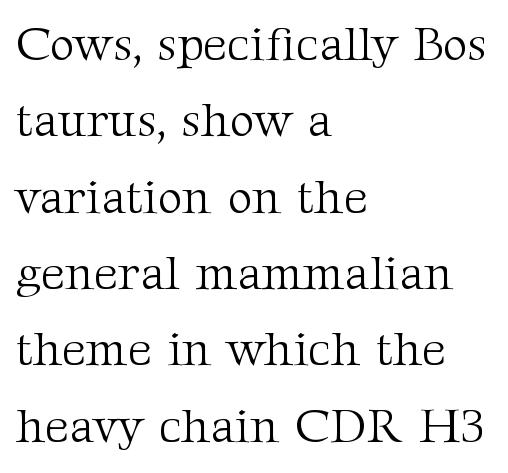
Baseline-to-baseline distance is the conventional proportion of letter height. Note: serifs present on the glyphs. Does the copy run flush right? No — it runs flush left. Stroke mass is kept to a normal reading level or below. Posture: straight, roman, zero tilt.
